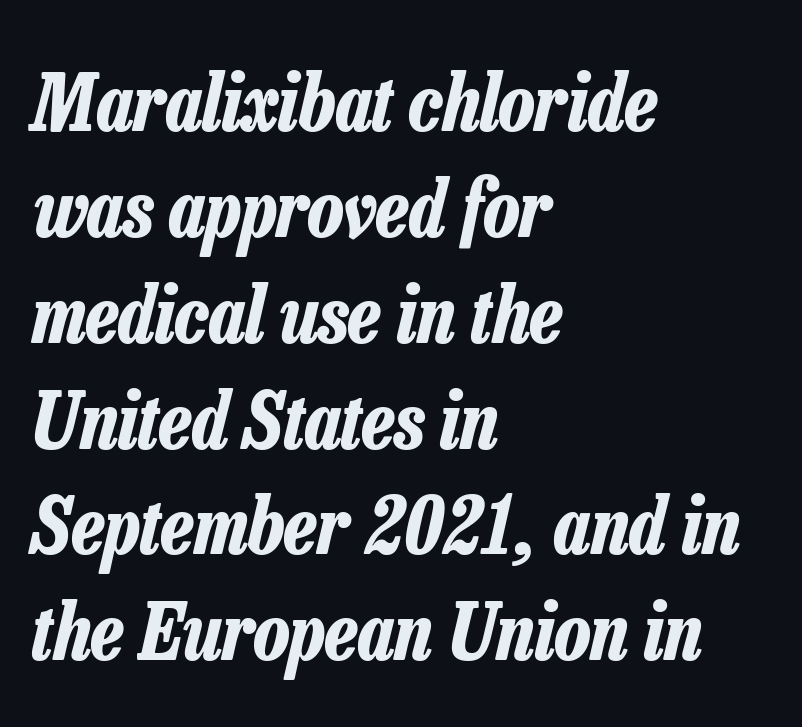
{"italic": "yes", "lean": "right", "slant_degrees": 13, "bold": "yes", "weight": "bold", "width": "condensed", "stroke_contrast": "low", "x_height": "medium", "monospaced": "no", "underline": "no", "align": "left", "line_spacing": "normal", "line_spacing_ratio": 1.34, "letter_spacing": "normal", "letter_spacing_em": 0.0, "glyph_px": 79}
